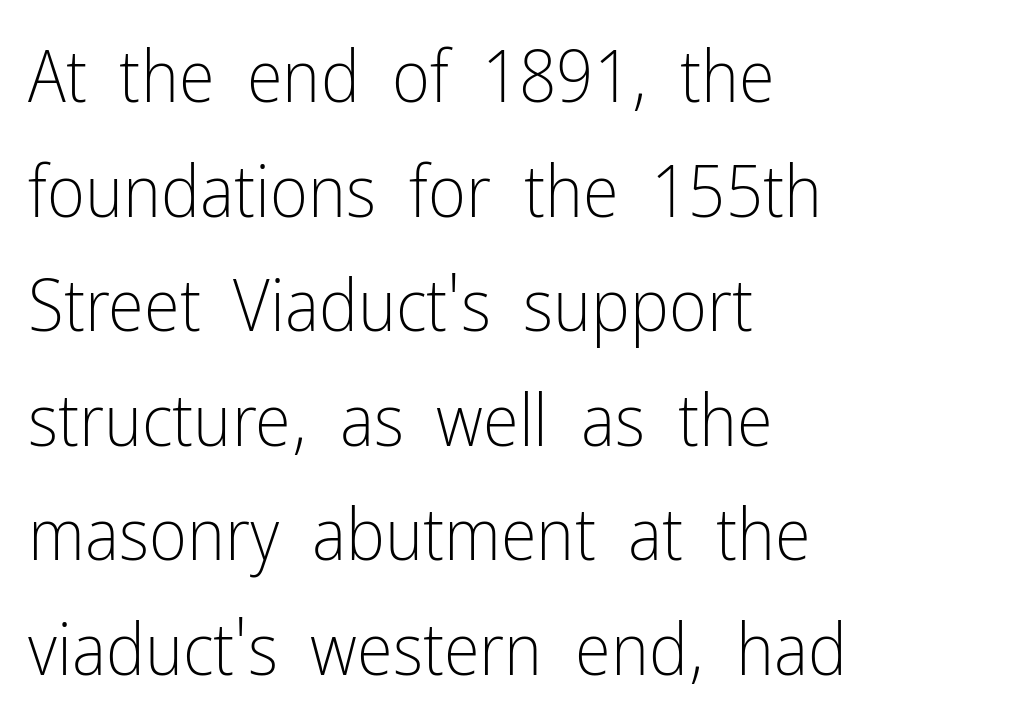
Q: Is the text bold? A: No.
Q: Is the text italic (slanted)? A: No, it is upright.
Q: Is the typeface a serif or a sans-serif typeface? A: Sans-serif.
Q: Is the text underlined? A: No.
Q: How is the paragraph aligned? A: Left-aligned.
Q: Is the spacing between letters normal or unusually wide? A: Normal.
Q: Is the spacing between lines tight, normal or loose? A: Normal.
Q: Width (condensed, normal, or wide)? A: Condensed.
Q: Stroke contrast? A: Low.
Q: x-height? A: Medium.
Q: Monospaced? A: No.
